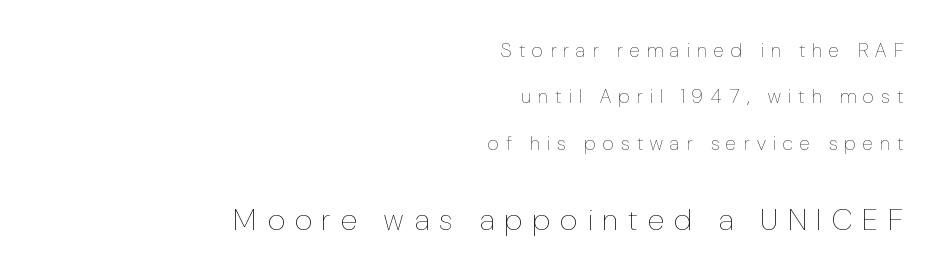
Q: Is the text bold? A: No.
Q: Is the text italic (slanted)? A: No, it is upright.
Q: Is the text underlined? A: No.
Q: How is the paragraph aligned? A: Right-aligned.
Q: Is the spacing between letters normal or unusually wide? A: Unusually wide.
Q: Is the spacing between lines tight, normal or loose? A: Loose.
Q: Which block of text is set in a larger size, the first (top) or the second (bottom)? A: The second (bottom) one.
Q: Width (condensed, normal, or wide)? A: Condensed.
Q: Stroke contrast? A: Low.
Q: x-height? A: Medium.
Q: Monospaced? A: No.
